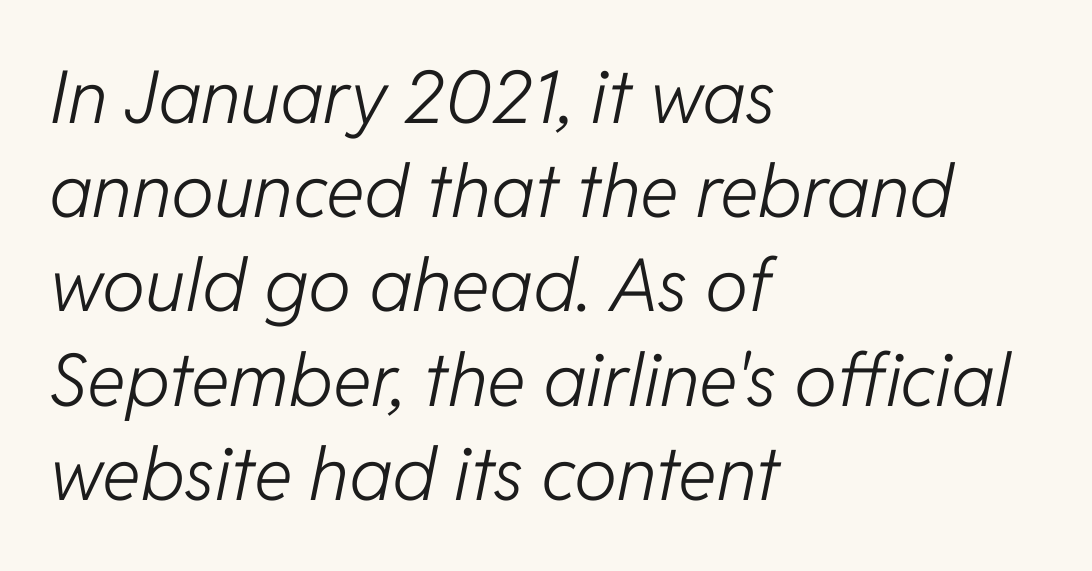
Q: Is the text bold? A: No.
Q: Is the text italic (slanted)? A: Yes, it leans right by about 11 degrees.
Q: Is the text underlined? A: No.
Q: How is the paragraph aligned? A: Left-aligned.
Q: Is the spacing between letters normal or unusually wide? A: Normal.
Q: Is the spacing between lines tight, normal or loose? A: Normal.
Q: Width (condensed, normal, or wide)? A: Normal.
Q: Stroke contrast? A: Low.
Q: x-height? A: Medium.
Q: Monospaced? A: No.
